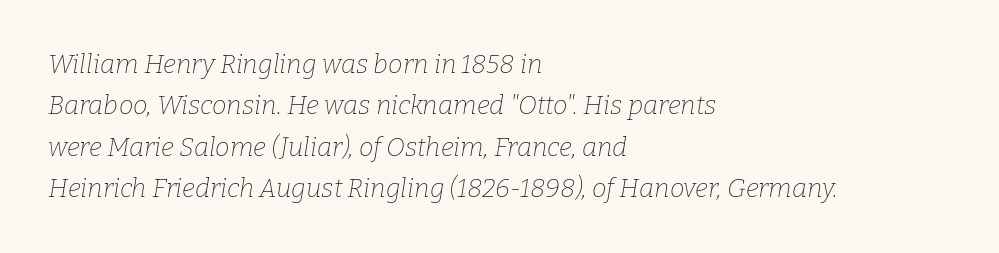
The image shows 26 px text type, italic (leaning right); set left-aligned, normal line spacing (1.59x), normal letter spacing, not underlined.
